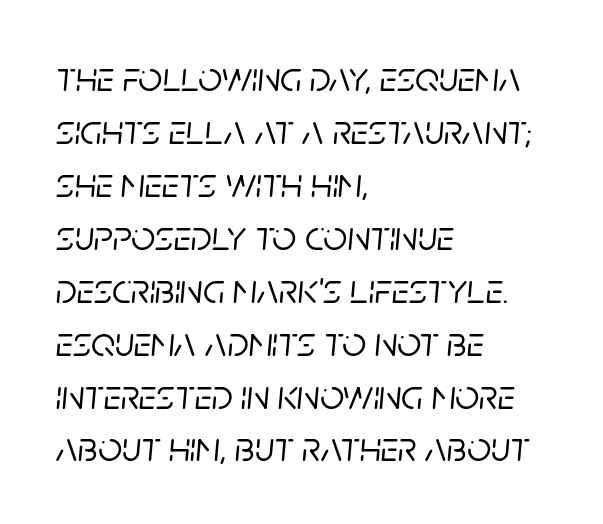
The image shows 42 px text type, italic (leaning right); set left-aligned, normal line spacing (1.26x), normal letter spacing, not underlined; low stroke contrast and a large x-height.
